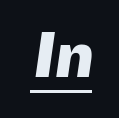
{"serif": "no", "bold": "yes", "weight": "heavy", "width": "normal", "x_height": "medium", "monospaced": "no", "underline": "yes", "letter_spacing": "normal", "letter_spacing_em": 0.0, "glyph_px": 65}
